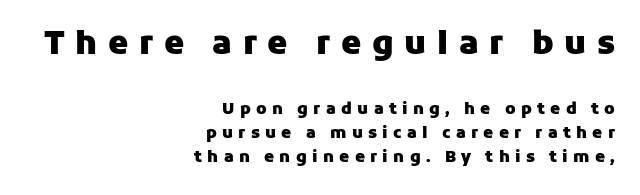
The image shows 32 px heavy sans-serif type, upright; set right-aligned, normal line spacing (1.51x), unusually wide letter spacing (+0.33 em), not underlined; the first (top) block is 2.0x larger; low stroke contrast and a medium x-height.
